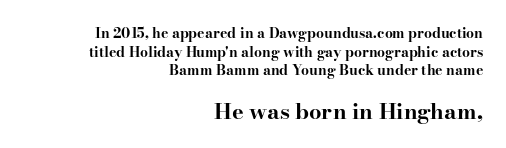
Compared with typical body copy, the letter spacing here is the same. Heavy, bold letterforms. The zone under the glyphs is completely vacant. The emphasis by scale lands on block number two, below.
